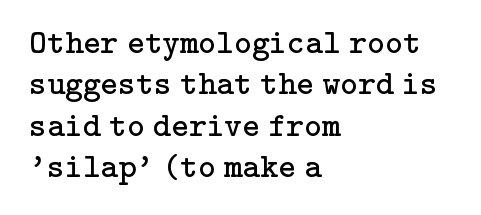
The image shows 34 px regular-weight serif type, upright; set left-aligned, line spacing 1.22x, normal letter spacing, not underlined; low stroke contrast and a medium x-height.
